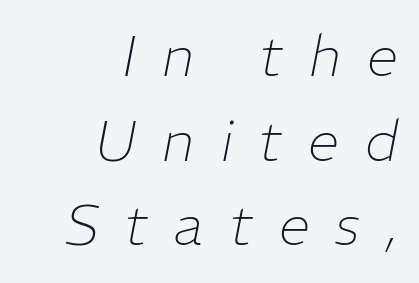
Q: Is the text bold? A: No.
Q: Is the text italic (slanted)? A: Yes, it leans right by about 11 degrees.
Q: Is the text underlined? A: No.
Q: How is the paragraph aligned? A: Right-aligned.
Q: Is the spacing between letters normal or unusually wide? A: Unusually wide.
Q: Is the spacing between lines tight, normal or loose? A: Normal.
Q: Width (condensed, normal, or wide)? A: Normal.
Q: Stroke contrast? A: Low.
Q: x-height? A: Medium.
Q: Monospaced? A: No.
